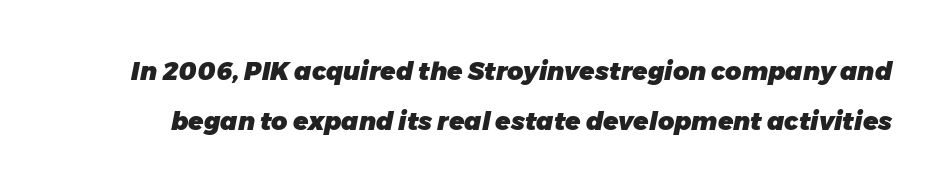
The image shows 25 px bold type, italic (leaning right); set loose line spacing (2.01x), normal letter spacing, not underlined.
